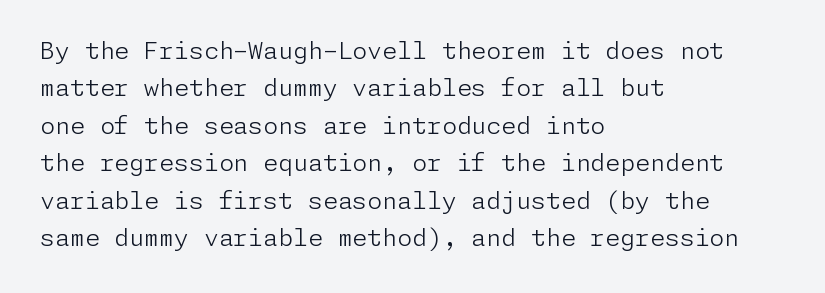
The image shows 24 px text type, upright; set left-aligned, normal line spacing (1.56x), normal letter spacing, not underlined.
